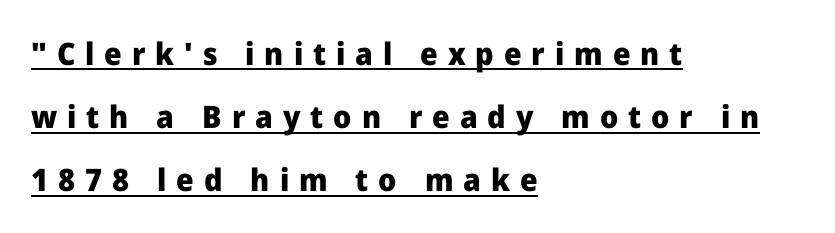
The image shows 31 px heavy sans-serif type, upright; set left-aligned, loose line spacing (2.04x), unusually wide letter spacing (+0.32 em), underlined; low stroke contrast and a medium x-height.
